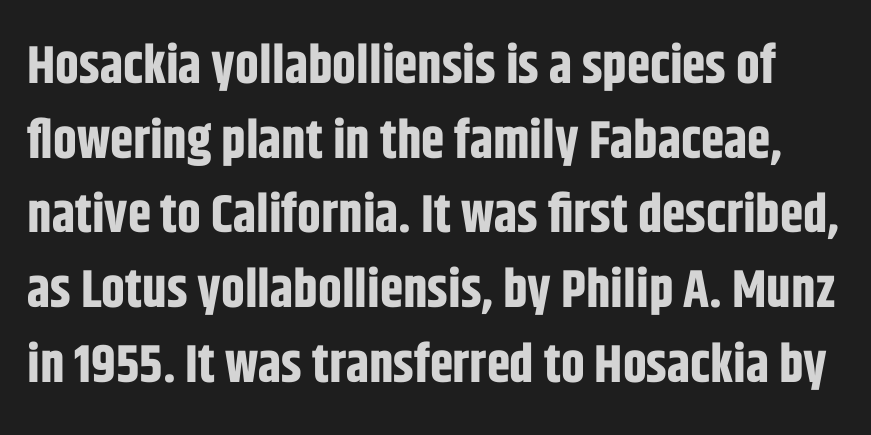
The image shows 53 px bold, condensed sans-serif type, upright; set normal line spacing (1.41x), normal letter spacing, not underlined; low stroke contrast and a large x-height.
